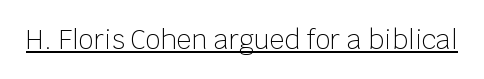
{"italic": "no", "bold": "no", "underline": "yes", "letter_spacing": "normal", "letter_spacing_em": 0.0, "glyph_px": 26}
